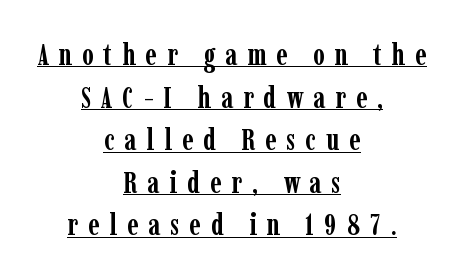
The rendering inserts visible extra space after every character. Note the varied advance widths — an 'i' is clearly narrower than an 'm'. Notice how descenders clear the ascenders below comfortably — that's standard leading. Which margin do the lines hug? Neither — every line sits in the middle. In designer terms, the underline attribute is active on this setting.
